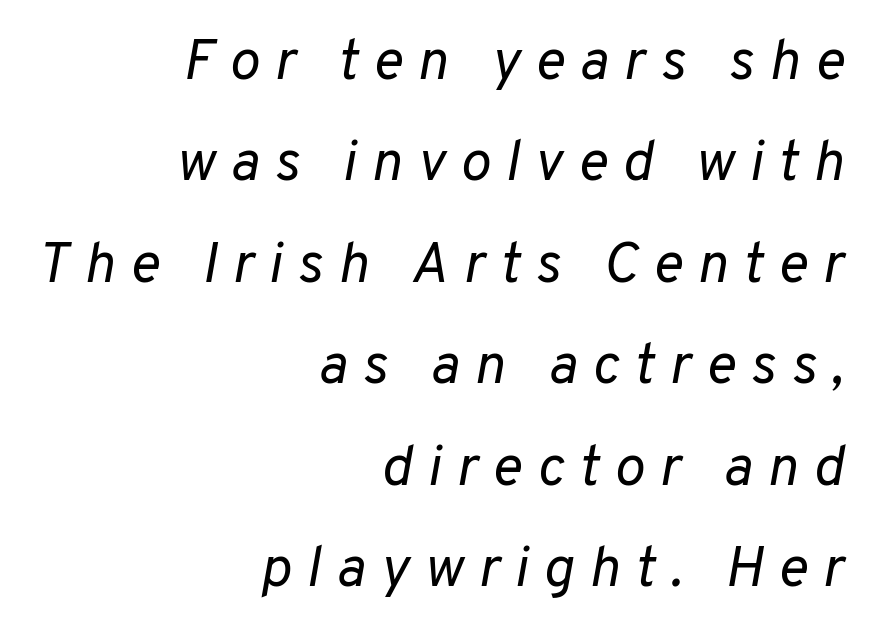
The image shows 57 px regular-weight type, italic (leaning right); set right-aligned, line spacing 1.78x, unusually wide letter spacing (+0.26 em), not underlined; low stroke contrast and a medium x-height.
